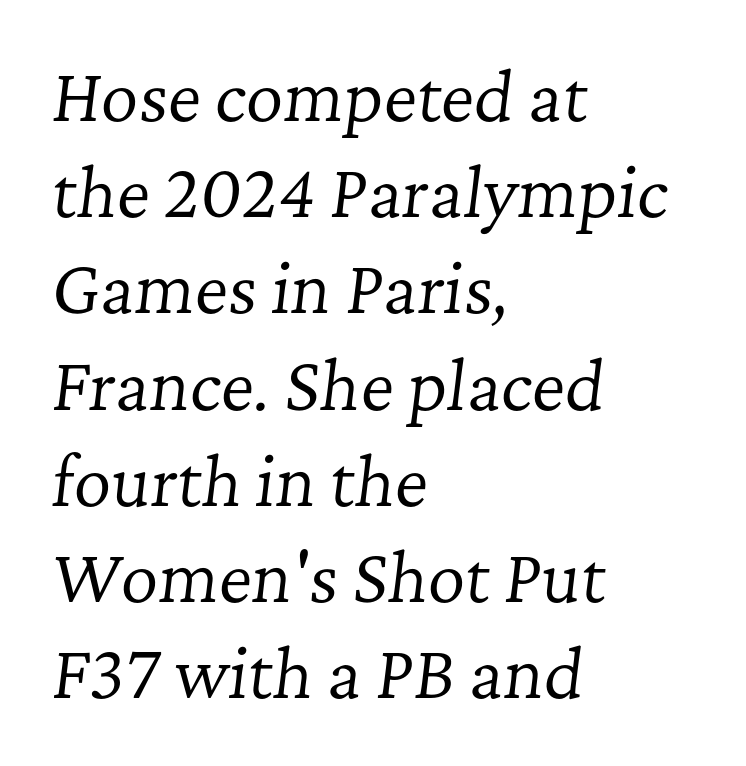
{"serif": "yes", "italic": "yes", "lean": "right", "slant_degrees": 7, "bold": "no", "weight": "regular", "width": "normal", "stroke_contrast": "low", "x_height": "medium", "monospaced": "no", "underline": "no", "align": "left", "line_spacing": "normal", "line_spacing_ratio": 1.48, "letter_spacing": "normal", "letter_spacing_em": 0.0, "glyph_px": 65}
